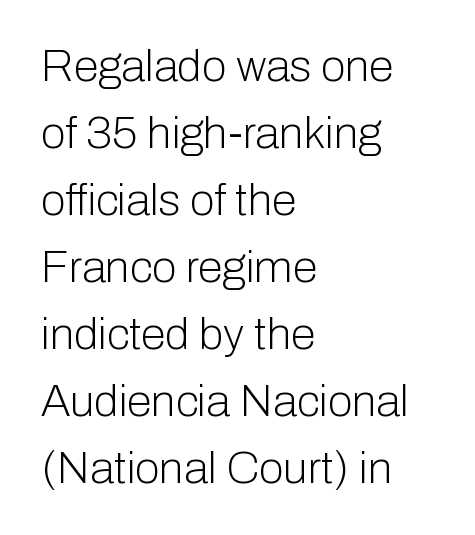
The image shows 45 px light sans-serif type, upright; set left-aligned, normal line spacing (1.49x), normal letter spacing, not underlined; low stroke contrast and a medium x-height.
